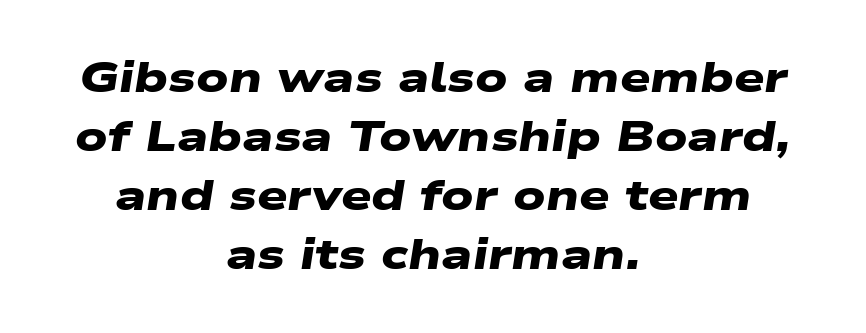
These lines keep a tight, regular rhythm from letter to letter. Here the designer chose a conventional face with non-uniform glyph widths. Plain, unruled lines of type. No feet cap the strokes, marking this as sans-serif type. A typesetter would call this leading conventional body-copy spacing. Summary of weight: heavy, a full bold.
